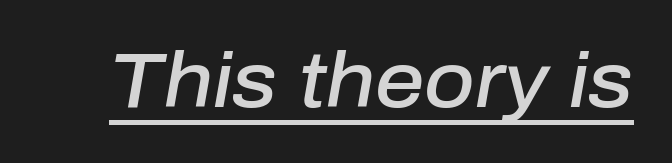
The image shows 77 px semibold type, italic (leaning right); set normal letter spacing, underlined; low stroke contrast and a medium x-height.
